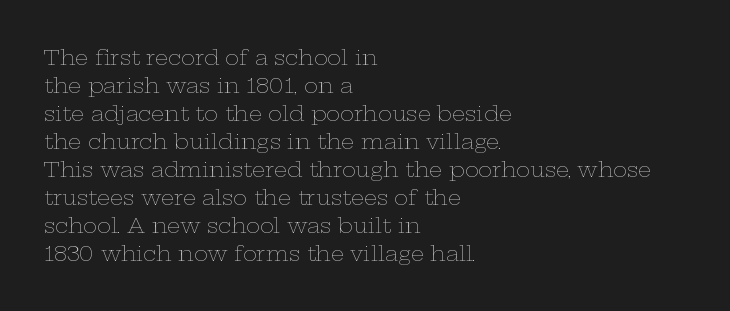
{"italic": "no", "bold": "no", "underline": "no", "align": "left", "line_spacing": "normal", "line_spacing_ratio": 1.33, "letter_spacing": "normal", "letter_spacing_em": 0.0, "glyph_px": 21}
